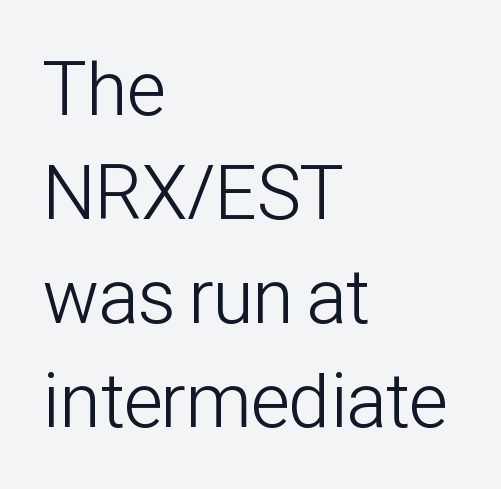
Q: Is the text bold? A: No.
Q: Is the text italic (slanted)? A: No, it is upright.
Q: Is the typeface a serif or a sans-serif typeface? A: Sans-serif.
Q: Is the text underlined? A: No.
Q: How is the paragraph aligned? A: Left-aligned.
Q: Is the spacing between letters normal or unusually wide? A: Normal.
Q: Is the spacing between lines tight, normal or loose? A: Normal.
Q: Width (condensed, normal, or wide)? A: Condensed.
Q: Stroke contrast? A: Low.
Q: x-height? A: Medium.
Q: Monospaced? A: No.
